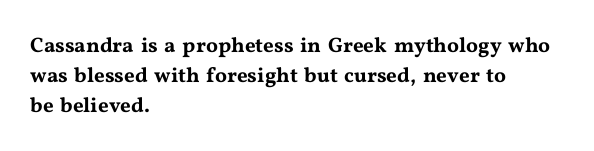
The image shows 21 px text type, upright; set left-aligned, normal line spacing (1.42x), normal letter spacing, not underlined.
